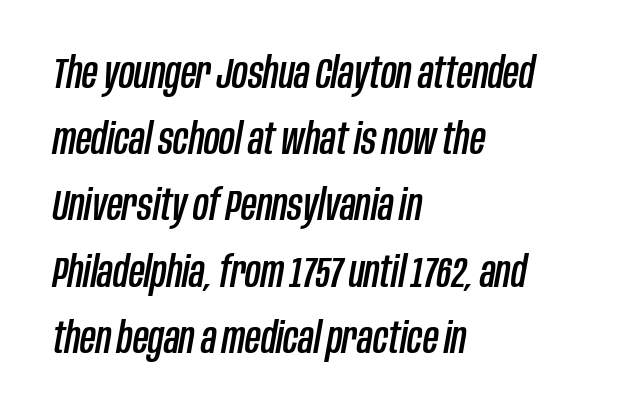
{"italic": "yes", "lean": "right", "slant_degrees": 10, "width": "condensed", "stroke_contrast": "low", "x_height": "large", "monospaced": "no", "underline": "no", "align": "left", "line_spacing": "normal", "line_spacing_ratio": 1.54, "letter_spacing": "normal", "letter_spacing_em": 0.0, "glyph_px": 43}
